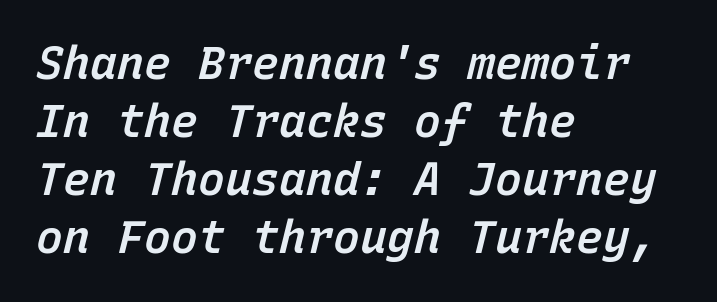
{"italic": "yes", "lean": "right", "slant_degrees": 15, "bold": "semi", "weight": "semibold", "width": "normal", "stroke_contrast": "low", "x_height": "medium", "monospaced": "yes", "underline": "no", "align": "left", "line_spacing": "normal", "line_spacing_ratio": 1.29, "letter_spacing": "normal", "letter_spacing_em": 0.0, "glyph_px": 45}
